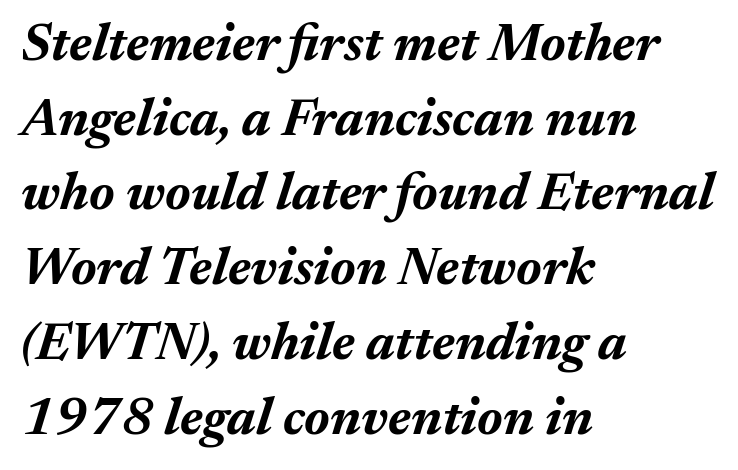
The passage shown is typed in a proportional face where columns would drift. No extra tracking has been applied to these lines. Caption: multi-line text, flush left, ragged right. Is there much room between lines? A standard amount, neither cramped nor airy. Would a proofreader flag this as italicized? Yes. Heavy-handed strokes throughout: this text is bold.
